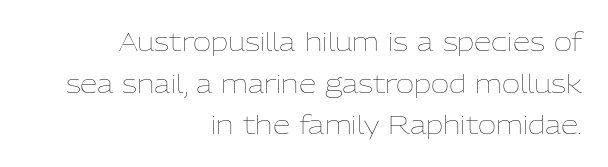
{"italic": "no", "bold": "no", "underline": "no", "align": "right", "line_spacing": "normal", "line_spacing_ratio": 1.67, "letter_spacing": "normal", "letter_spacing_em": 0.0, "glyph_px": 25}
